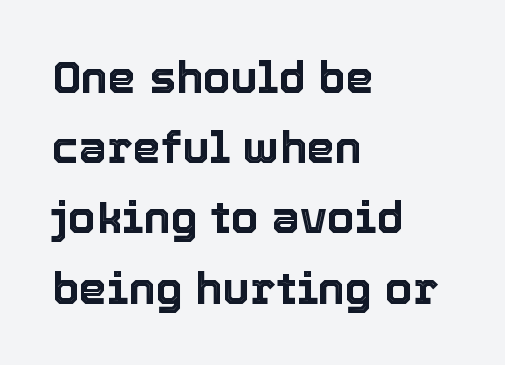
Words float on clear page, feet unadorned. Reading down the block, your eye returns to a fixed left position each line. The letters advance in unequal steps, a hallmark of proportional type. Honestly, the row spacing looks completely unremarkable. This is roman type, the default non-slanted kind. Nobody touched the tracking dial on this one.
